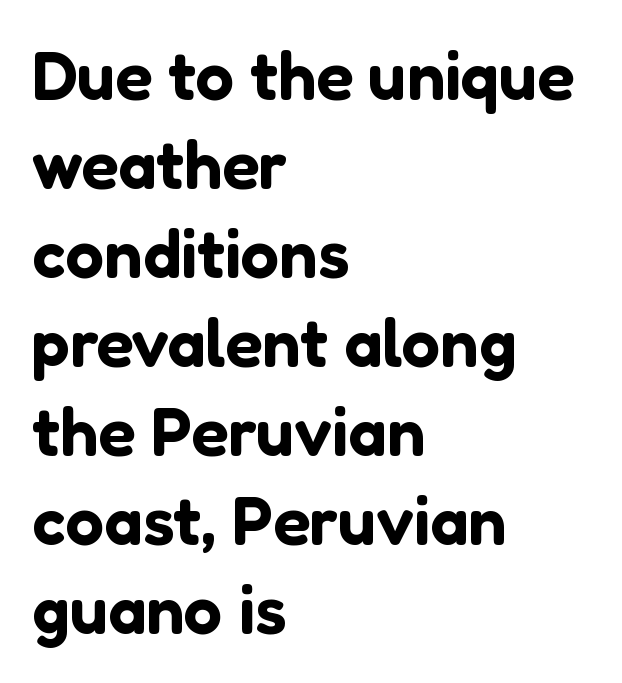
Q: Is the text italic (slanted)? A: No, it is upright.
Q: Is the typeface a serif or a sans-serif typeface? A: Sans-serif.
Q: Is the text underlined? A: No.
Q: How is the paragraph aligned? A: Left-aligned.
Q: Is the spacing between letters normal or unusually wide? A: Normal.
Q: Is the spacing between lines tight, normal or loose? A: Normal.
Q: Width (condensed, normal, or wide)? A: Normal.
Q: Stroke contrast? A: Low.
Q: x-height? A: Medium.
Q: Monospaced? A: No.
